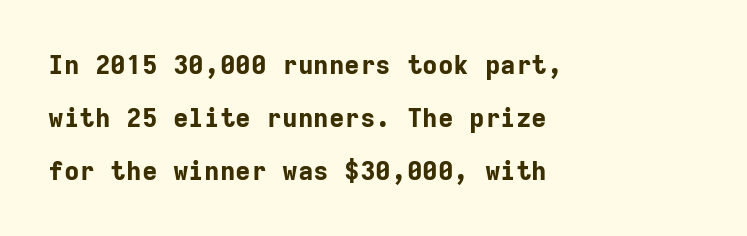
Short and long lines alike share a common starting point at left. This sample trades compactness for vertical openness between lines. The face used here has the dense, thick strokes of a bold. Nobody drew a line under any word here. Posture: straight, roman, zero tilt.
